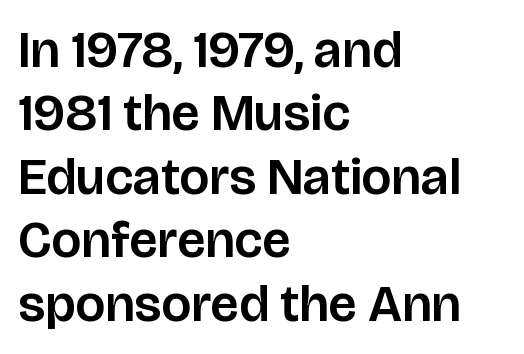
A typesetter would label this face a sans. This rendering uses left alignment, leaving the right contour irregular. The passage shown is not underscored anywhere. These lines are rendered in a variable-pitch font.
